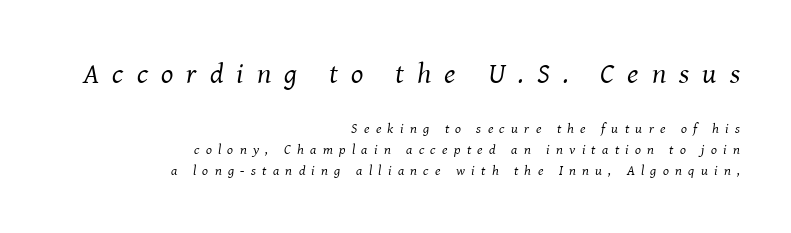
Q: Is the text bold? A: No.
Q: Is the text italic (slanted)? A: Yes, it leans right by about 8 degrees.
Q: Is the typeface a serif or a sans-serif typeface? A: Serif.
Q: Is the text underlined? A: No.
Q: How is the paragraph aligned? A: Right-aligned.
Q: Is the spacing between letters normal or unusually wide? A: Unusually wide.
Q: Is the spacing between lines tight, normal or loose? A: Normal.
Q: Which block of text is set in a larger size, the first (top) or the second (bottom)? A: The first (top) one.
Q: Width (condensed, normal, or wide)? A: Normal.
Q: Stroke contrast? A: Medium.
Q: x-height? A: Medium.
Q: Monospaced? A: No.
